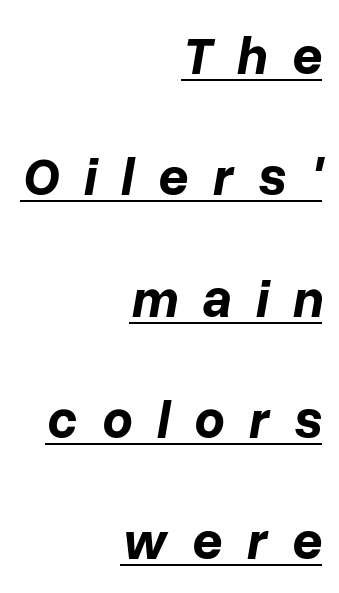
{"italic": "yes", "lean": "right", "slant_degrees": 10, "bold": "yes", "weight": "bold", "width": "normal", "stroke_contrast": "low", "x_height": "medium", "monospaced": "no", "underline": "yes", "align": "right", "line_spacing": "loose", "line_spacing_ratio": 2.29, "letter_spacing": "wide", "letter_spacing_em": 0.46, "glyph_px": 53}
